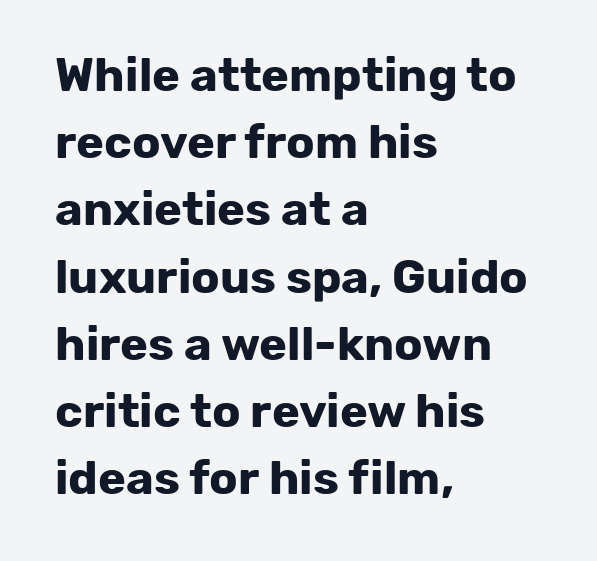
Each new line begins a customary step beneath the previous one. The typeface chosen for these lines omits serifs. Default kerning and tracking; the words read as compact shapes. The strip under each line holds only bare page. The text block is weighted toward the left margin, trailing off unevenly rightward.
